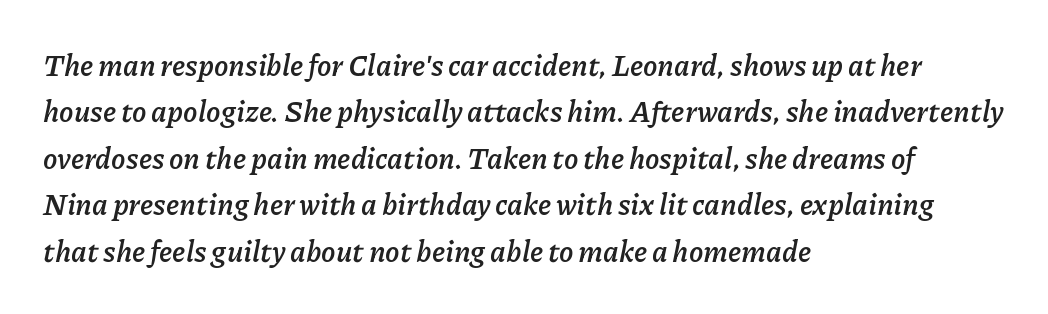
{"italic": "yes", "lean": "right", "slant_degrees": 11, "bold": "yes", "weight": "semibold", "width": "normal", "stroke_contrast": "low", "x_height": "medium", "monospaced": "no", "underline": "no", "align": "left", "line_spacing": "normal", "line_spacing_ratio": 1.6, "letter_spacing": "normal", "letter_spacing_em": 0.0, "glyph_px": 29}
